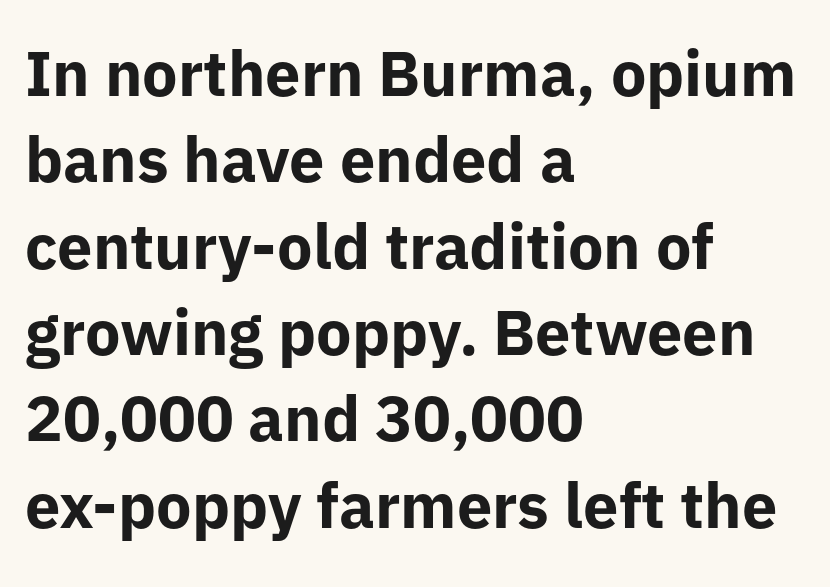
Q: Is the text bold? A: Yes.
Q: Is the text italic (slanted)? A: No, it is upright.
Q: Is the typeface a serif or a sans-serif typeface? A: Sans-serif.
Q: Is the text underlined? A: No.
Q: How is the paragraph aligned? A: Left-aligned.
Q: Is the spacing between letters normal or unusually wide? A: Normal.
Q: Is the spacing between lines tight, normal or loose? A: Normal.
Q: Width (condensed, normal, or wide)? A: Normal.
Q: Stroke contrast? A: Low.
Q: x-height? A: Medium.
Q: Monospaced? A: No.
